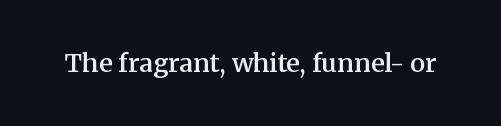
The image shows 25 px text type, upright; set normal letter spacing, not underlined.
